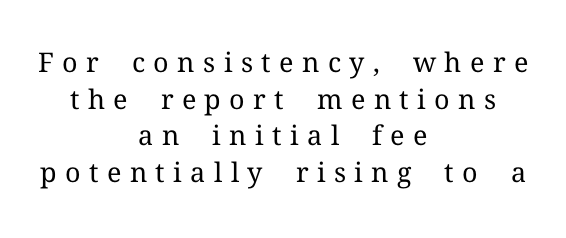
{"italic": "no", "bold": "no", "underline": "no", "align": "center", "line_spacing": "normal", "line_spacing_ratio": 1.36, "letter_spacing": "wide", "letter_spacing_em": 0.31, "glyph_px": 27}
